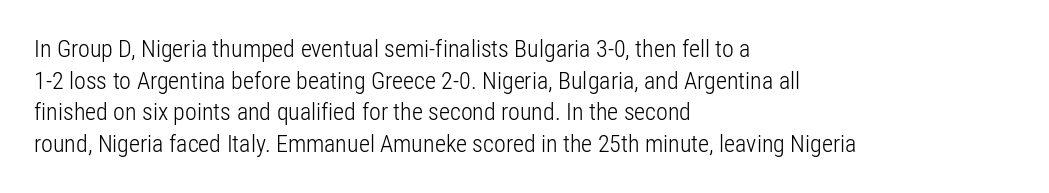
The image shows 24 px text type, upright; set left-aligned, normal line spacing (1.32x), normal letter spacing, not underlined.
